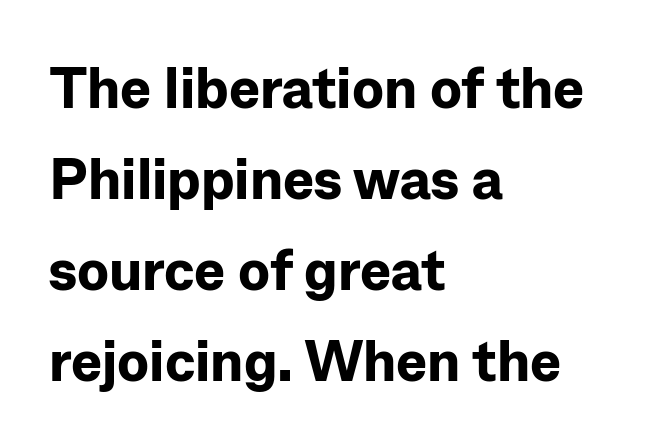
{"serif": "no", "italic": "no", "bold": "yes", "weight": "bold", "width": "normal", "stroke_contrast": "low", "x_height": "medium", "monospaced": "no", "underline": "no", "align": "left", "line_spacing": "normal", "line_spacing_ratio": 1.57, "letter_spacing": "normal", "letter_spacing_em": 0.0, "glyph_px": 58}
